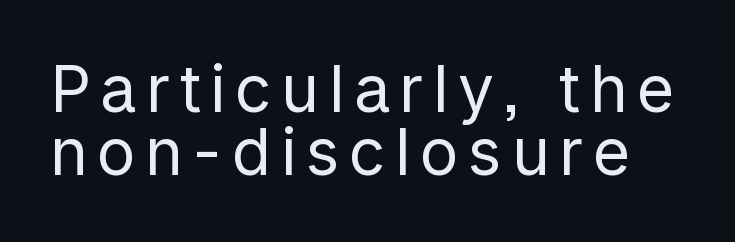
The image shows 64 px regular-weight sans-serif type, upright; set tight line spacing (0.99x), not underlined; low stroke contrast and a medium x-height.
